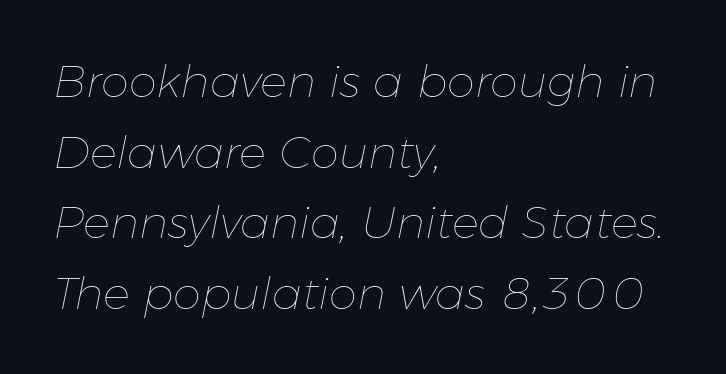
The image shows 45 px thin type, italic (leaning right); set left-aligned, normal line spacing (1.57x), normal letter spacing, not underlined; low stroke contrast and a medium x-height.
